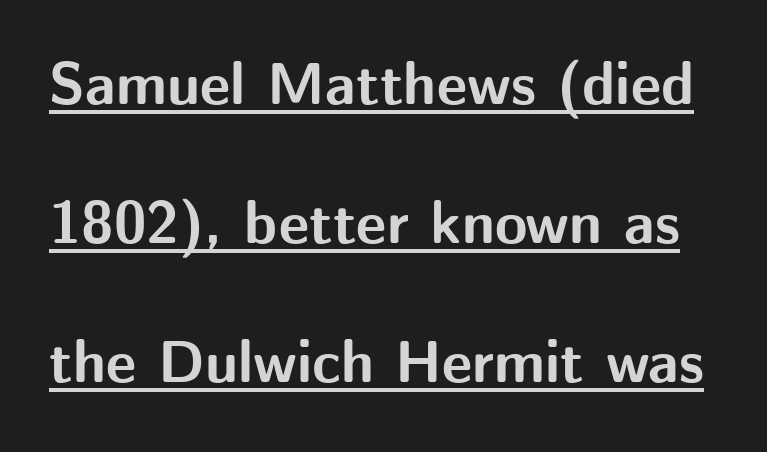
The image shows 59 px bold sans-serif type, upright; set loose line spacing (2.36x), normal letter spacing, underlined; medium stroke contrast and a medium x-height.
